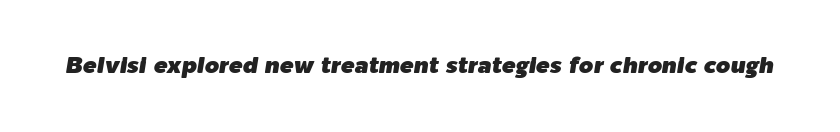
Emphasis-style slanted type is in use. Observe the ordinary spacing: letters are neighbours, not strangers. No word sits above an underline.
